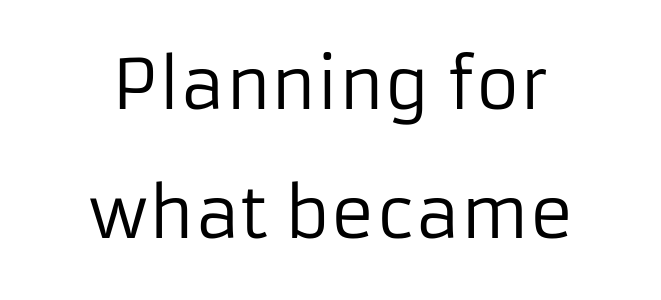
{"serif": "no", "italic": "no", "bold": "no", "weight": "regular", "width": "normal", "stroke_contrast": "low", "x_height": "medium", "monospaced": "no", "underline": "no", "align": "center", "line_spacing": "loose", "line_spacing_ratio": 1.9, "letter_spacing": "normal", "letter_spacing_em": 0.0, "glyph_px": 68}
